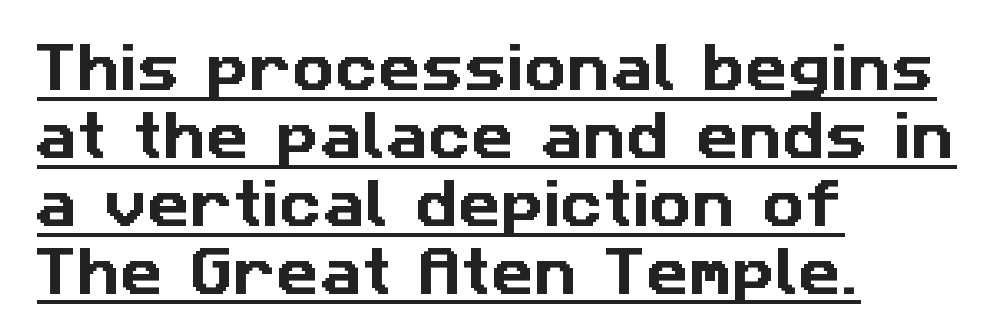
{"serif": "no", "width": "normal", "stroke_contrast": "low", "x_height": "medium", "monospaced": "no", "underline": "yes", "align": "left", "line_spacing": "normal", "line_spacing_ratio": 1.28, "letter_spacing": "normal", "letter_spacing_em": 0.0, "glyph_px": 53}
